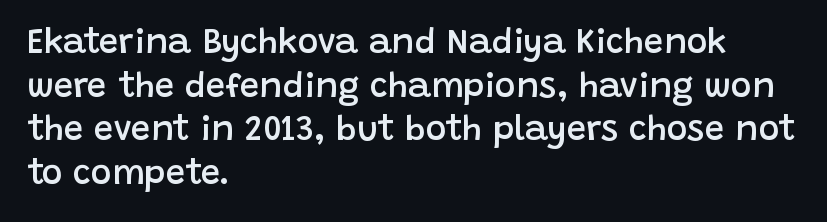
Q: Is the text bold? A: Semi-bold.
Q: Is the text italic (slanted)? A: No, it is upright.
Q: Is the typeface a serif or a sans-serif typeface? A: Sans-serif.
Q: Is the text underlined? A: No.
Q: How is the paragraph aligned? A: Left-aligned.
Q: Is the spacing between letters normal or unusually wide? A: Normal.
Q: Is the spacing between lines tight, normal or loose? A: Normal.
Q: Width (condensed, normal, or wide)? A: Normal.
Q: Stroke contrast? A: Low.
Q: x-height? A: Large.
Q: Monospaced? A: No.
